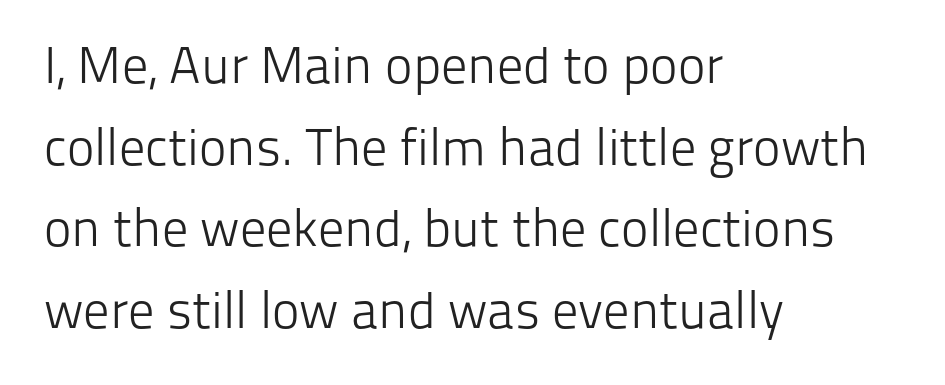
Compared with a centered layout, this one pins lines to the left instead. The type is set solid horizontally, with unmodified tracking. Classification — sans serif. The typesetting does not lean heavy: it is not bold.
